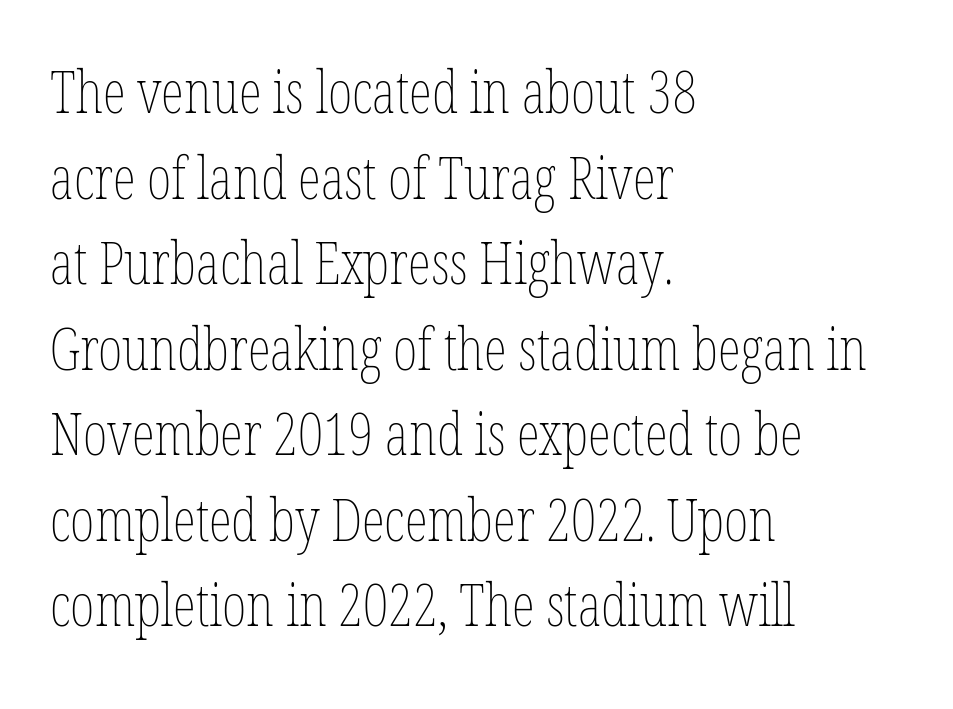
{"italic": "no", "bold": "no", "weight": "thin", "width": "condensed", "stroke_contrast": "low", "x_height": "medium", "monospaced": "no", "underline": "no", "align": "left", "line_spacing": "normal", "line_spacing_ratio": 1.45, "letter_spacing": "normal", "letter_spacing_em": 0.0, "glyph_px": 59}
